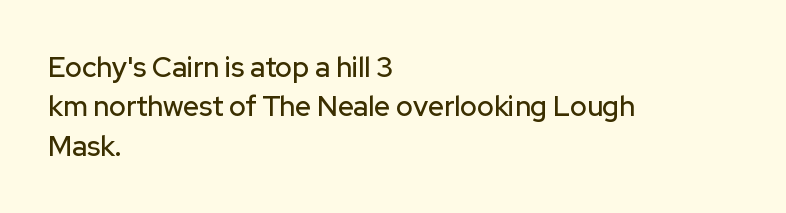
{"serif": "no", "italic": "no", "width": "normal", "stroke_contrast": "low", "x_height": "medium", "monospaced": "no", "underline": "no", "align": "left", "line_spacing": "normal", "line_spacing_ratio": 1.41, "letter_spacing": "normal", "letter_spacing_em": 0.0, "glyph_px": 28}
